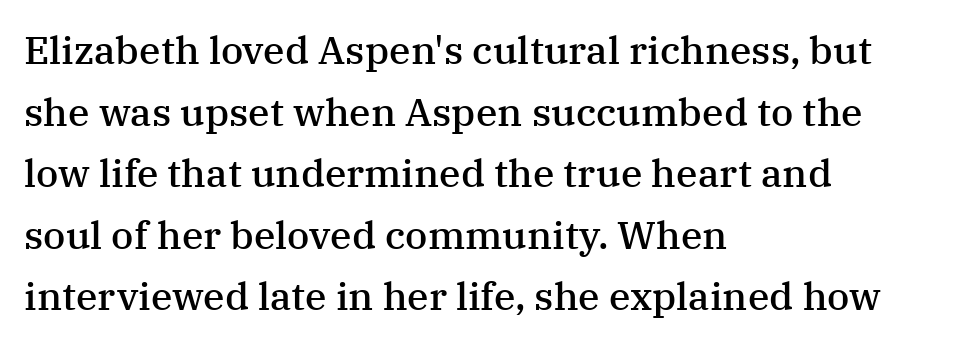
{"serif": "yes", "italic": "no", "bold": "semi", "weight": "semibold", "width": "normal", "stroke_contrast": "medium", "x_height": "medium", "monospaced": "no", "underline": "no", "align": "left", "line_spacing": "normal", "line_spacing_ratio": 1.58, "letter_spacing": "normal", "letter_spacing_em": 0.0, "glyph_px": 39}
